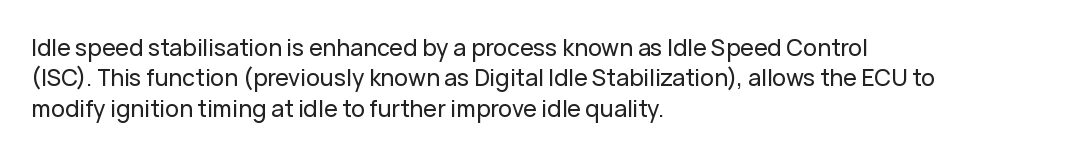
Q: Is the text italic (slanted)? A: No, it is upright.
Q: Is the text underlined? A: No.
Q: How is the paragraph aligned? A: Left-aligned.
Q: Is the spacing between letters normal or unusually wide? A: Normal.
Q: Is the spacing between lines tight, normal or loose? A: Normal.
